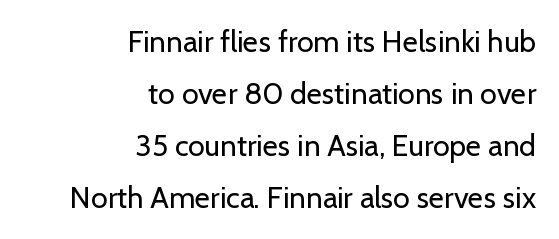
Q: Is the text bold? A: No.
Q: Is the text italic (slanted)? A: No, it is upright.
Q: Is the typeface a serif or a sans-serif typeface? A: Sans-serif.
Q: Is the text underlined? A: No.
Q: How is the paragraph aligned? A: Right-aligned.
Q: Is the spacing between letters normal or unusually wide? A: Normal.
Q: Width (condensed, normal, or wide)? A: Normal.
Q: Stroke contrast? A: Low.
Q: x-height? A: Medium.
Q: Monospaced? A: No.
